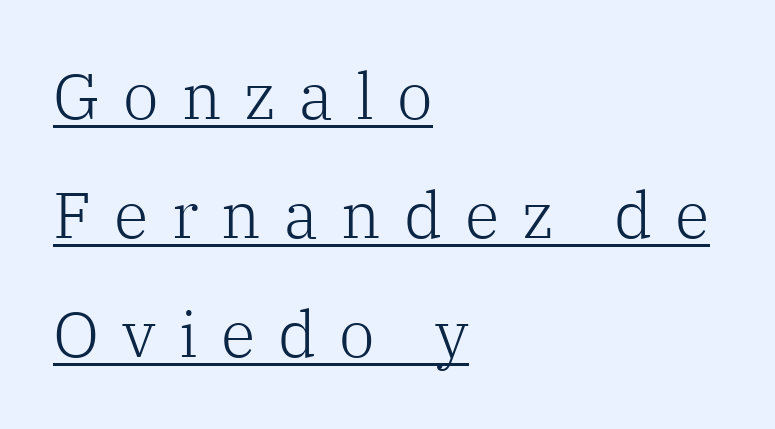
Q: Is the text bold? A: No.
Q: Is the text italic (slanted)? A: No, it is upright.
Q: Is the typeface a serif or a sans-serif typeface? A: Serif.
Q: Is the text underlined? A: Yes.
Q: How is the paragraph aligned? A: Left-aligned.
Q: Is the spacing between letters normal or unusually wide? A: Unusually wide.
Q: Width (condensed, normal, or wide)? A: Normal.
Q: Stroke contrast? A: Low.
Q: x-height? A: Medium.
Q: Monospaced? A: No.
